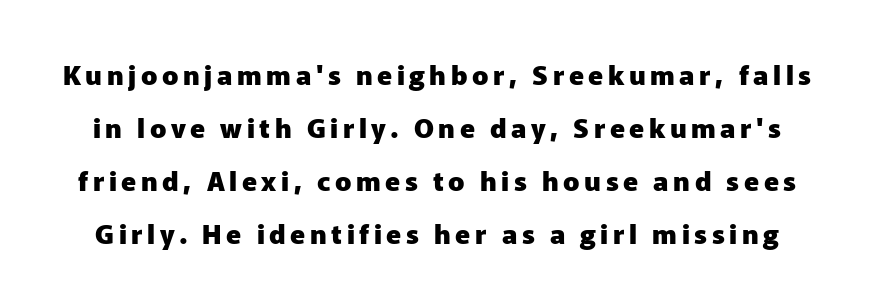
Q: Is the text bold? A: Yes.
Q: Is the text italic (slanted)? A: No, it is upright.
Q: Is the text underlined? A: No.
Q: Is the spacing between lines tight, normal or loose? A: Loose.
